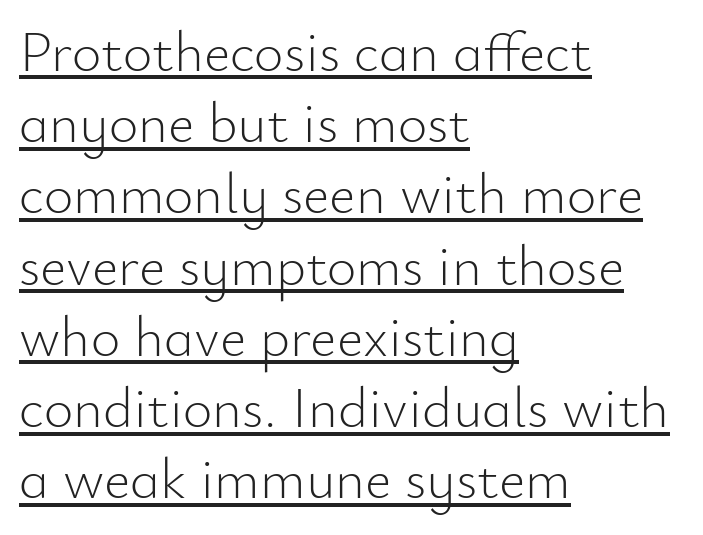
The image shows 57 px light sans-serif type, upright; set left-aligned, normal line spacing (1.25x), normal letter spacing, underlined; low stroke contrast and a small x-height.
